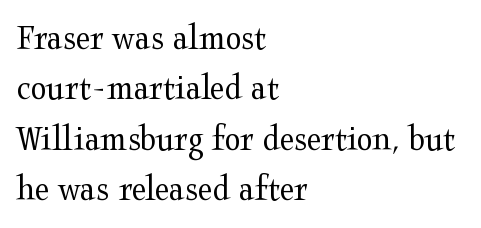
Q: Is the text bold? A: No.
Q: Is the text italic (slanted)? A: No, it is upright.
Q: Is the typeface a serif or a sans-serif typeface? A: Serif.
Q: Is the text underlined? A: No.
Q: How is the paragraph aligned? A: Left-aligned.
Q: Is the spacing between letters normal or unusually wide? A: Normal.
Q: Is the spacing between lines tight, normal or loose? A: Normal.
Q: Width (condensed, normal, or wide)? A: Wide.
Q: Stroke contrast? A: Medium.
Q: x-height? A: Medium.
Q: Monospaced? A: No.
